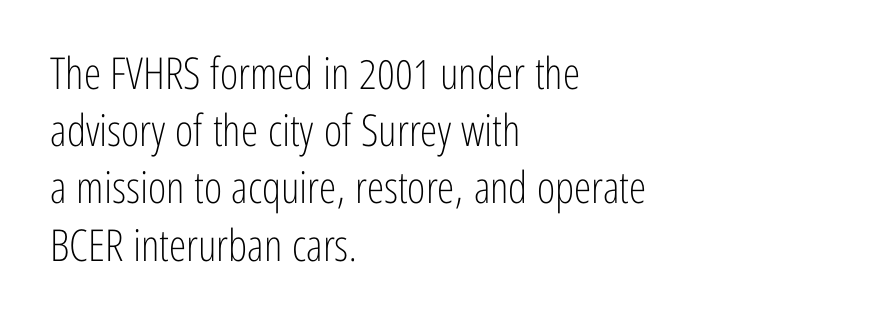
{"serif": "no", "italic": "no", "bold": "no", "weight": "light", "width": "condensed", "stroke_contrast": "low", "x_height": "medium", "monospaced": "no", "underline": "no", "align": "left", "line_spacing": "normal", "line_spacing_ratio": 1.3, "letter_spacing": "normal", "letter_spacing_em": 0.0, "glyph_px": 44}
